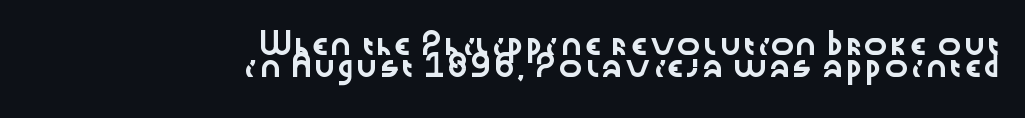
{"italic": "no", "underline": "no", "align": "right", "line_spacing": "tight", "line_spacing_ratio": 1.09, "letter_spacing": "normal", "letter_spacing_em": 0.0, "glyph_px": 20}
